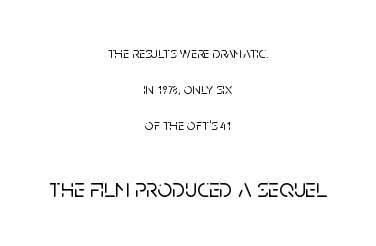
Q: Is the text italic (slanted)? A: No, it is upright.
Q: Is the text underlined? A: No.
Q: How is the paragraph aligned? A: Centered.
Q: Is the spacing between letters normal or unusually wide? A: Normal.
Q: Is the spacing between lines tight, normal or loose? A: Loose.
Q: Which block of text is set in a larger size, the first (top) or the second (bottom)? A: The second (bottom) one.
